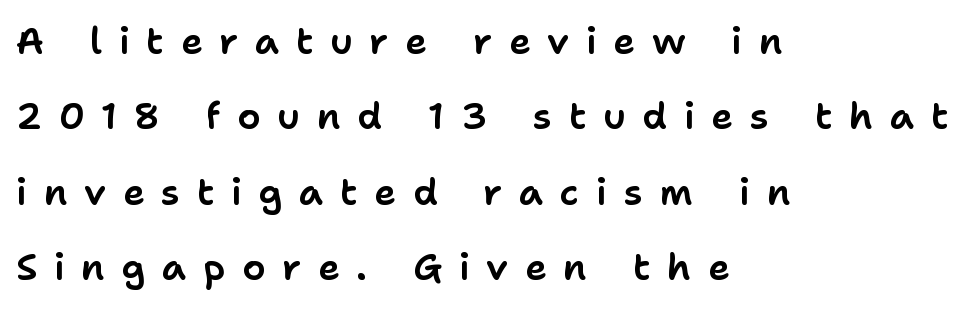
Q: Is the text italic (slanted)? A: No, it is upright.
Q: Is the typeface a serif or a sans-serif typeface? A: Sans-serif.
Q: Is the text underlined? A: No.
Q: How is the paragraph aligned? A: Left-aligned.
Q: Is the spacing between letters normal or unusually wide? A: Unusually wide.
Q: Is the spacing between lines tight, normal or loose? A: Loose.
Q: Width (condensed, normal, or wide)? A: Normal.
Q: Stroke contrast? A: Low.
Q: x-height? A: Medium.
Q: Monospaced? A: No.
